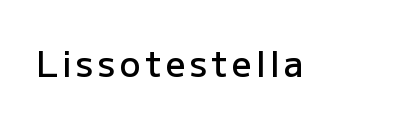
A fair bit of extra ink — the face is semibold, not bold. Is this a sans? Yes — the strokes have no serifs. Beneath every word, the page is bare. The letters advance in unequal steps, a hallmark of proportional type. If you drew a line through each stem, it would be perfectly vertical.
